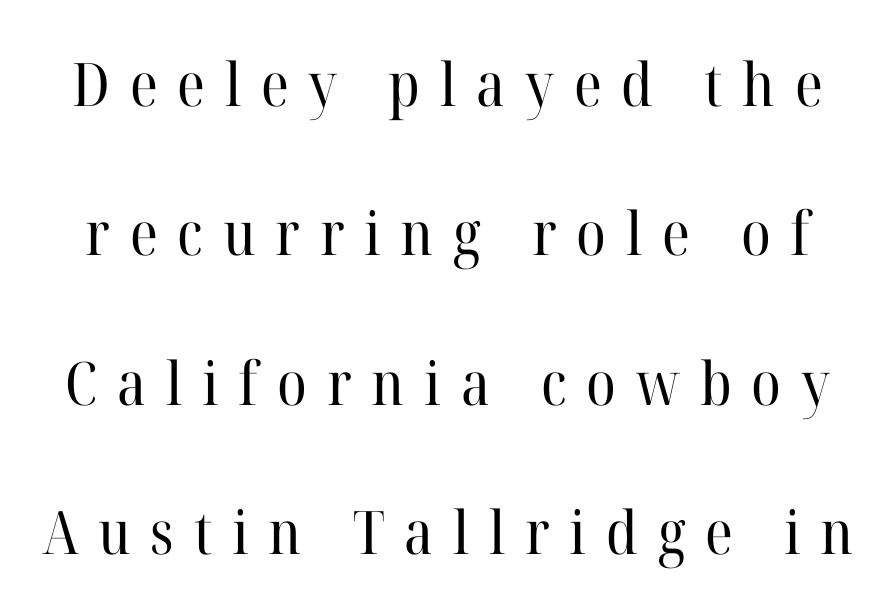
Q: Is the text bold? A: No.
Q: Is the text italic (slanted)? A: No, it is upright.
Q: Is the typeface a serif or a sans-serif typeface? A: Serif.
Q: Is the text underlined? A: No.
Q: Is the spacing between letters normal or unusually wide? A: Unusually wide.
Q: Is the spacing between lines tight, normal or loose? A: Loose.
Q: Width (condensed, normal, or wide)? A: Normal.
Q: Stroke contrast? A: High.
Q: x-height? A: Medium.
Q: Monospaced? A: No.
